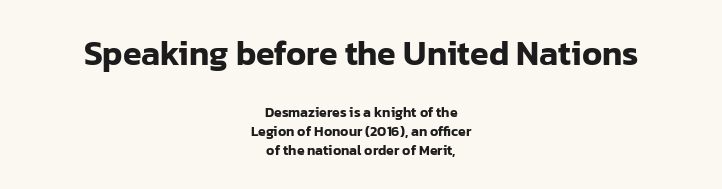
Q: Is the text italic (slanted)? A: No, it is upright.
Q: Is the typeface a serif or a sans-serif typeface? A: Sans-serif.
Q: Is the text underlined? A: No.
Q: How is the paragraph aligned? A: Centered.
Q: Is the spacing between letters normal or unusually wide? A: Normal.
Q: Is the spacing between lines tight, normal or loose? A: Normal.
Q: Which block of text is set in a larger size, the first (top) or the second (bottom)? A: The first (top) one.
Q: Width (condensed, normal, or wide)? A: Normal.
Q: Stroke contrast? A: Low.
Q: x-height? A: Medium.
Q: Monospaced? A: No.
